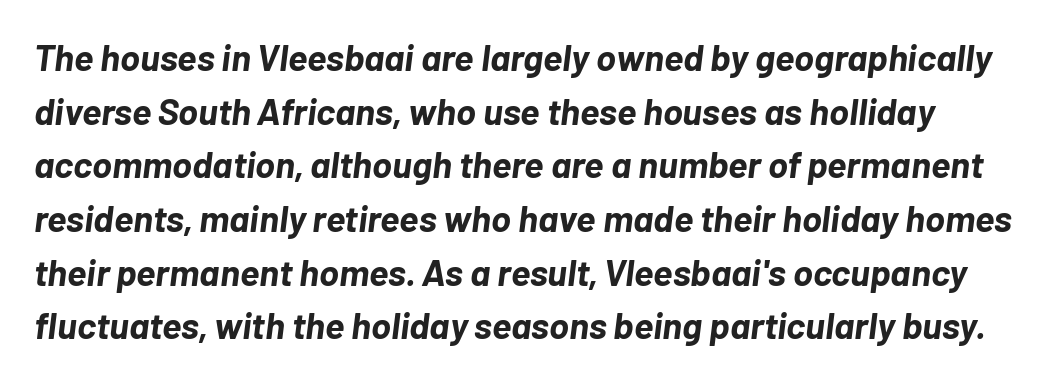
{"italic": "yes", "lean": "right", "slant_degrees": 7, "bold": "yes", "weight": "bold", "width": "normal", "stroke_contrast": "low", "x_height": "medium", "monospaced": "no", "underline": "no", "line_spacing": "normal", "line_spacing_ratio": 1.45, "letter_spacing": "normal", "letter_spacing_em": 0.0, "glyph_px": 37}
